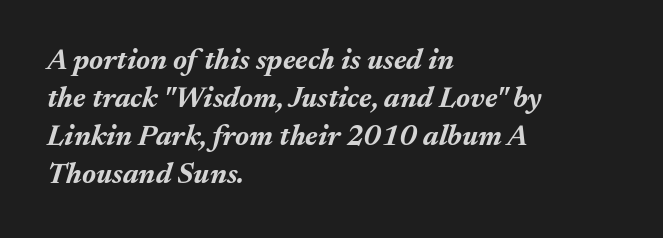
The image shows 29 px bold type, italic (leaning right); set left-aligned, normal line spacing (1.31x), normal letter spacing, not underlined; medium stroke contrast and a medium x-height.
